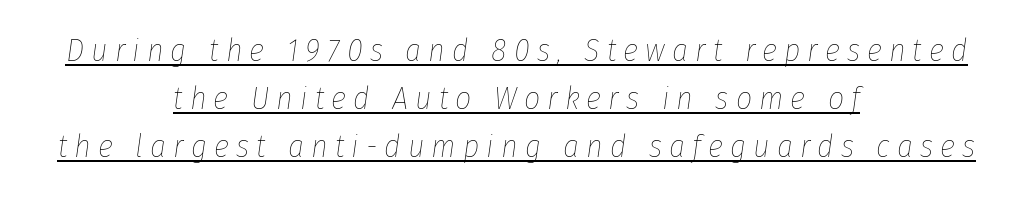
The image shows 32 px thin, condensed type, italic (leaning right); set centered, normal line spacing (1.5x), unusually wide letter spacing (+0.22 em), underlined; low stroke contrast and a medium x-height.
